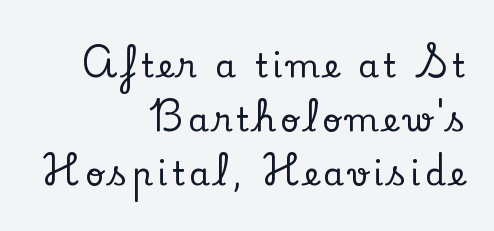
{"serif": "yes", "italic": "no", "width": "normal", "stroke_contrast": "low", "x_height": "small", "monospaced": "no", "underline": "no", "align": "right", "line_spacing": "normal", "line_spacing_ratio": 1.63, "glyph_px": 33}
